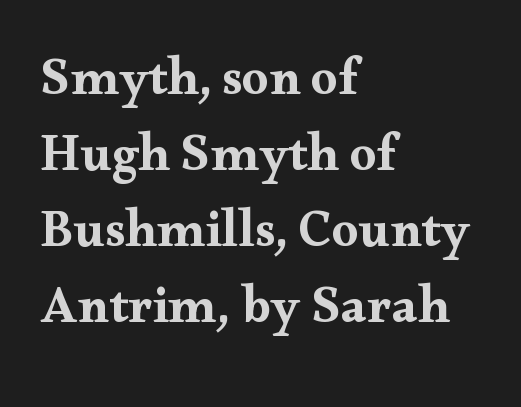
Q: Is the text italic (slanted)? A: No, it is upright.
Q: Is the typeface a serif or a sans-serif typeface? A: Serif.
Q: Is the text underlined? A: No.
Q: How is the paragraph aligned? A: Left-aligned.
Q: Is the spacing between letters normal or unusually wide? A: Normal.
Q: Is the spacing between lines tight, normal or loose? A: Normal.
Q: Width (condensed, normal, or wide)? A: Wide.
Q: Stroke contrast? A: Medium.
Q: x-height? A: Small.
Q: Monospaced? A: No.
